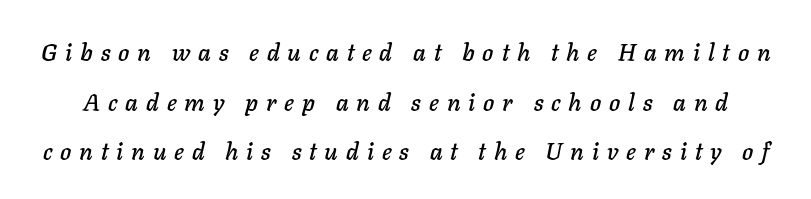
Q: Is the text italic (slanted)? A: Yes, it leans right by about 11 degrees.
Q: Is the text underlined? A: No.
Q: Is the spacing between letters normal or unusually wide? A: Unusually wide.
Q: Is the spacing between lines tight, normal or loose? A: Loose.
